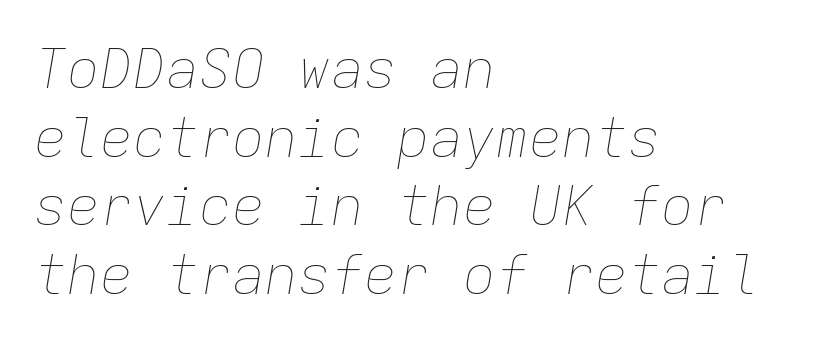
{"italic": "yes", "lean": "right", "slant_degrees": 9, "bold": "no", "weight": "thin", "width": "normal", "stroke_contrast": "low", "x_height": "medium", "monospaced": "yes", "underline": "no", "align": "left", "line_spacing": "normal", "line_spacing_ratio": 1.25, "letter_spacing": "normal", "letter_spacing_em": 0.0, "glyph_px": 55}
